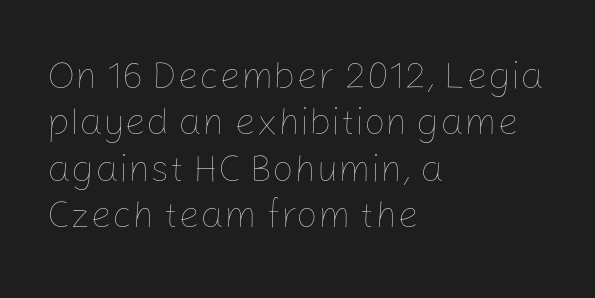
Proportional: the letters do not fall into vertical columns. Just letters on the line, the space beneath them empty. Short note: letters normally spaced. The rendering anchors every line to the left-hand side.
